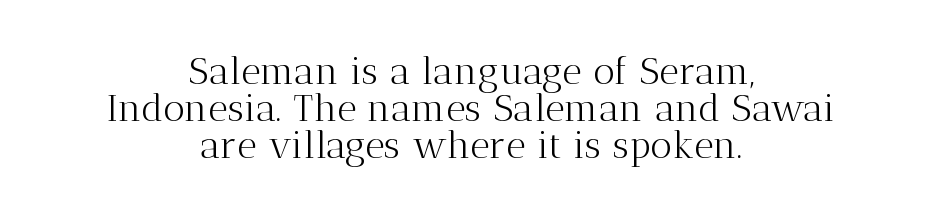
The image shows 38 px light serif type, upright; set centered, tight line spacing (0.97x), normal letter spacing, not underlined; medium stroke contrast and a medium x-height.
